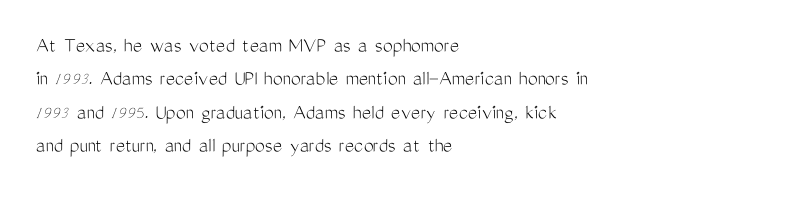
Summary of vertical rhythm: regular, with standard interline spacing. No extra ink here — the face is not bold. Quick note: not italic, upright. Horizontal alignment here is leftward, the default for most running prose.
